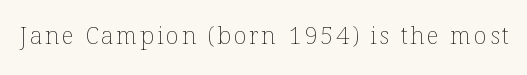
Q: Is the text bold? A: No.
Q: Is the text italic (slanted)? A: No, it is upright.
Q: Is the text underlined? A: No.
